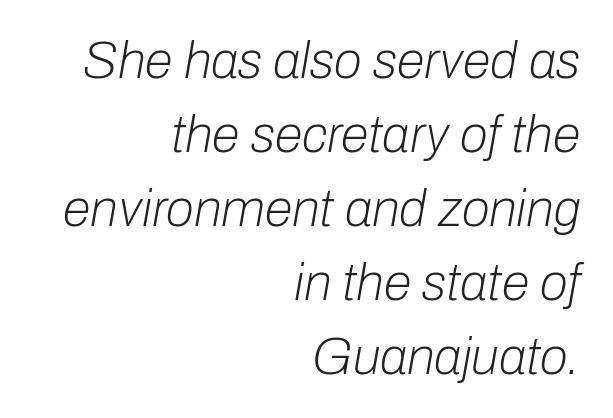
The image shows 51 px light type, italic (leaning right); set right-aligned, normal line spacing (1.45x), normal letter spacing, not underlined; low stroke contrast and a medium x-height.
